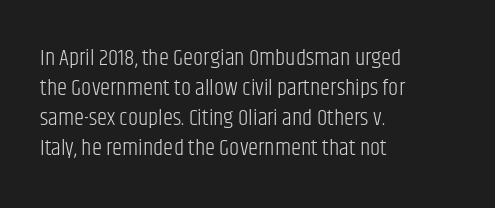
{"italic": "no", "bold": "no", "underline": "no", "align": "left", "line_spacing": "normal", "line_spacing_ratio": 1.31, "letter_spacing": "normal", "letter_spacing_em": 0.0, "glyph_px": 23}
